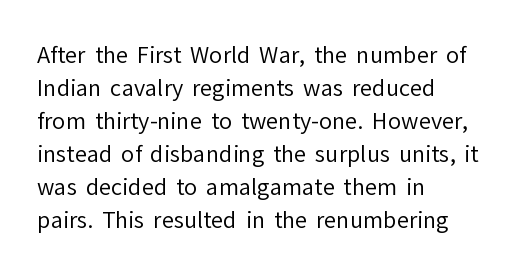
The image shows 22 px text type, upright; set left-aligned, normal line spacing (1.5x), normal letter spacing, not underlined.
